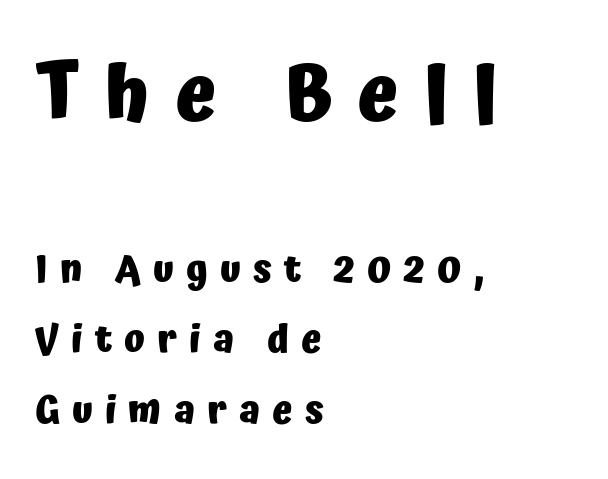
Q: Is the text bold? A: Yes.
Q: Is the text italic (slanted)? A: No, it is upright.
Q: Is the typeface a serif or a sans-serif typeface? A: Sans-serif.
Q: Is the text underlined? A: No.
Q: How is the paragraph aligned? A: Left-aligned.
Q: Is the spacing between letters normal or unusually wide? A: Unusually wide.
Q: Which block of text is set in a larger size, the first (top) or the second (bottom)? A: The first (top) one.
Q: Width (condensed, normal, or wide)? A: Normal.
Q: Stroke contrast? A: Low.
Q: x-height? A: Medium.
Q: Monospaced? A: No.
